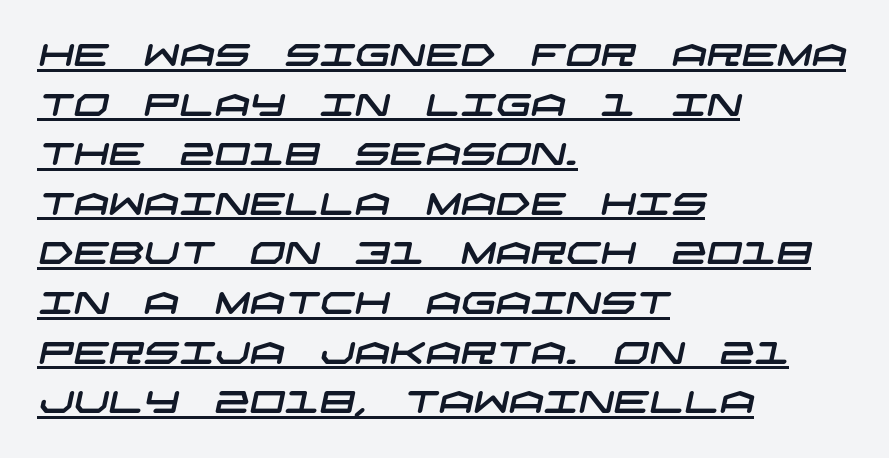
The image shows 31 px wide sans-serif type; set left-aligned, normal line spacing (1.6x), normal letter spacing, underlined; low stroke contrast and a large x-height.
